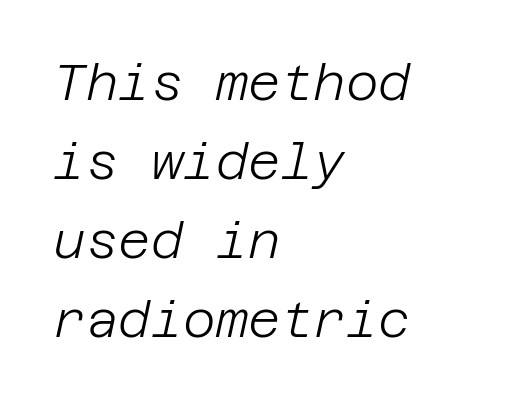
The image shows 50 px light type, italic (leaning right); set left-aligned, normal line spacing (1.58x), normal letter spacing, not underlined; low stroke contrast and a large x-height.
